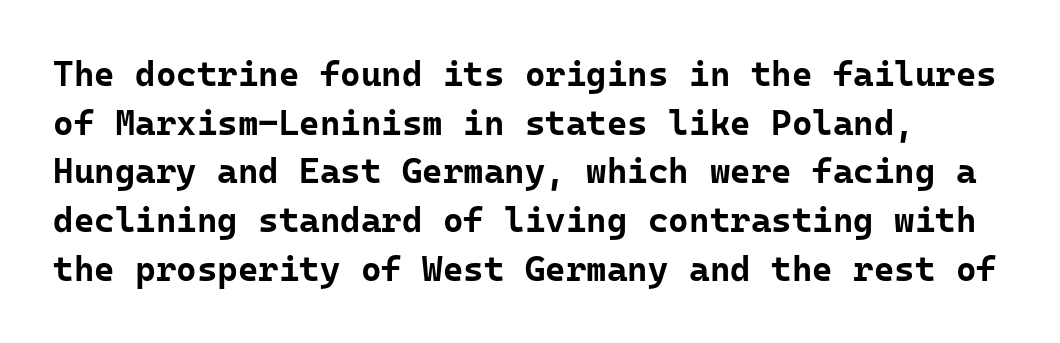
Q: Is the text bold? A: Yes.
Q: Is the text italic (slanted)? A: No, it is upright.
Q: Is the typeface a serif or a sans-serif typeface? A: Sans-serif.
Q: Is the text underlined? A: No.
Q: Is the spacing between letters normal or unusually wide? A: Normal.
Q: Is the spacing between lines tight, normal or loose? A: Normal.
Q: Width (condensed, normal, or wide)? A: Normal.
Q: Stroke contrast? A: Low.
Q: x-height? A: Medium.
